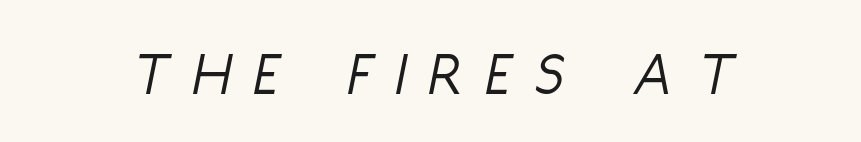
Clear beneath every line of the passage. These lines are rendered in a variable-pitch font. Display-style spreading of the glyphs; the letterfit is very open. Weight: not bold — regular or lighter. If you drew a line through each stem, it would be angled.
